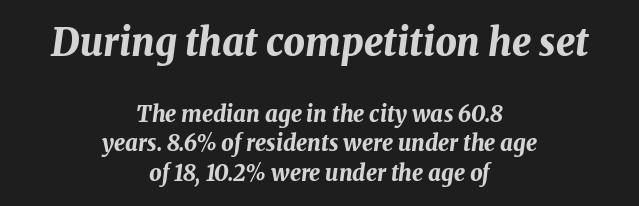
The image shows 38 px bold type, italic (leaning right); set centered, normal line spacing (1.35x), normal letter spacing, not underlined; the first (top) block is 1.73x larger; medium stroke contrast and a medium x-height.
